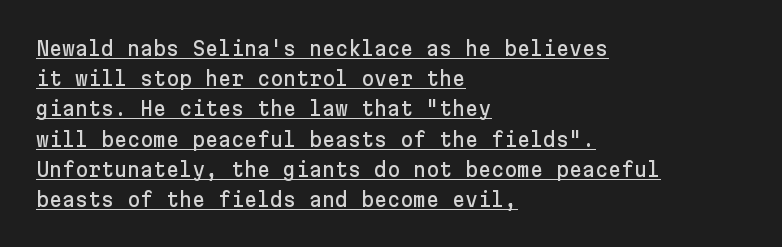
In terms of posture, this sample is upright. Horizontally, the lines are justified to the leading edge only. Is there an underline? Yes — a line sits under the letters. Each new line begins a customary step beneath the previous one. The gaps between neighbouring characters are ordinary and unremarkable.
